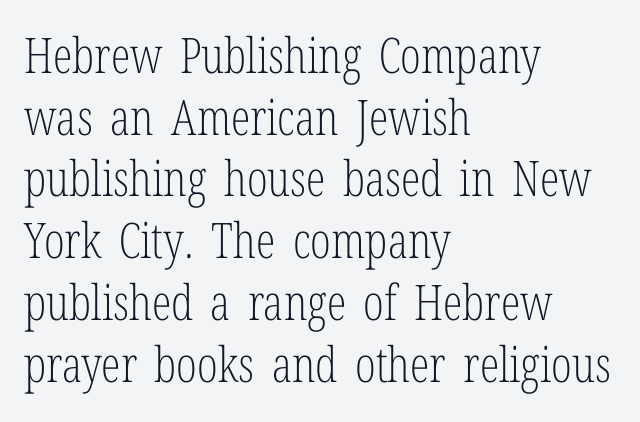
Summary of vertical rhythm: regular, with standard interline spacing. In terms of posture, this sample is upright. These lines keep a tight, regular rhythm from letter to letter. The passage is arranged the way most books set body copy — flush left.
